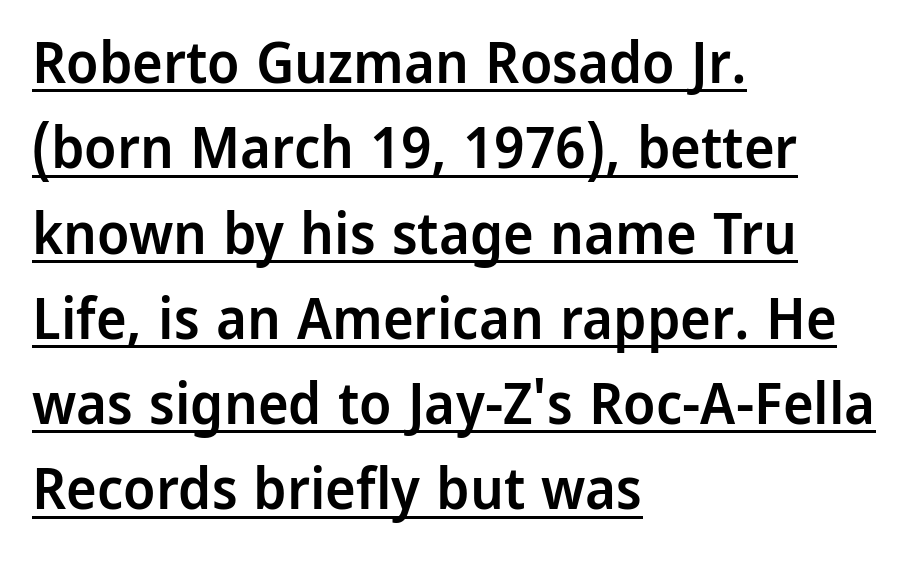
Q: Is the text bold? A: Semi-bold.
Q: Is the text italic (slanted)? A: No, it is upright.
Q: Is the typeface a serif or a sans-serif typeface? A: Sans-serif.
Q: Is the text underlined? A: Yes.
Q: How is the paragraph aligned? A: Left-aligned.
Q: Is the spacing between letters normal or unusually wide? A: Normal.
Q: Is the spacing between lines tight, normal or loose? A: Normal.
Q: Width (condensed, normal, or wide)? A: Normal.
Q: Stroke contrast? A: Low.
Q: x-height? A: Medium.
Q: Monospaced? A: No.
